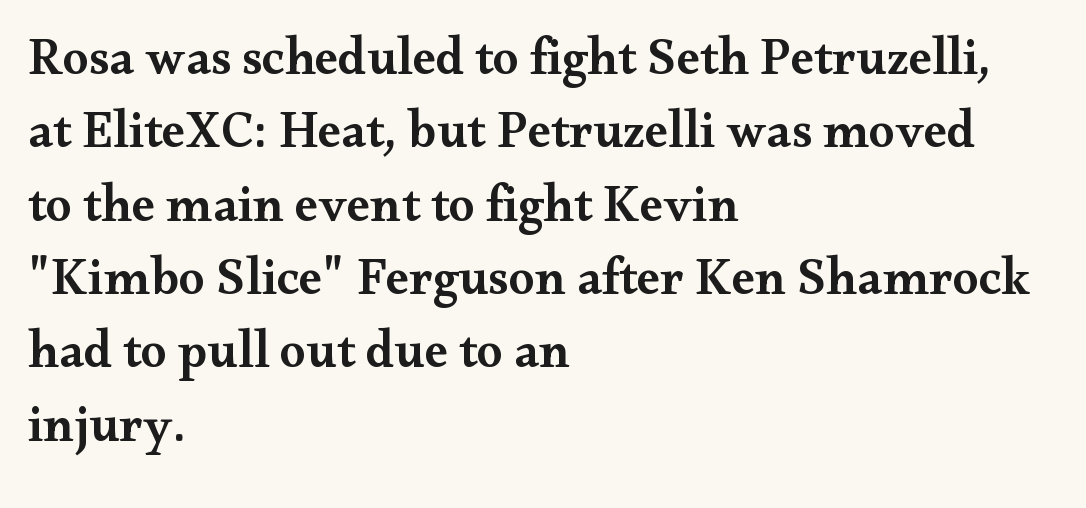
The image shows 52 px semibold, wide serif type, upright; set left-aligned, normal line spacing (1.41x), normal letter spacing, not underlined; medium stroke contrast and a small x-height.
